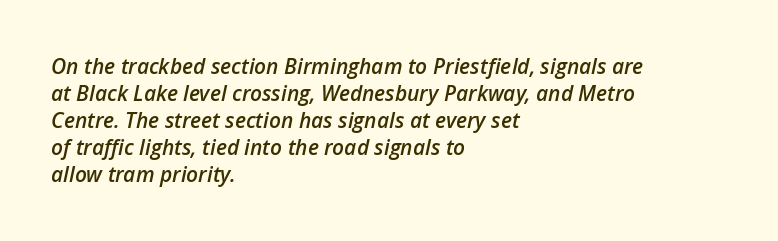
Normally led — the rows are evenly, conventionally spaced. What weight is shown? A semibold, between regular and bold. Notice how the stems are inclined rather than vertical — that's the hallmark of italics. The face used here is rendered with its standard letterfit.
